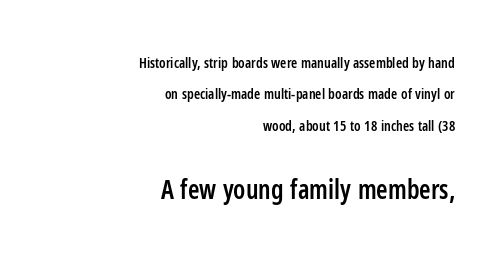
As a designer I'd log this as weight 600, semibold. No word sits above an underline. Caption: upper text group reduced, lower text group enlarged. Loosely led — the rows are spread out.
